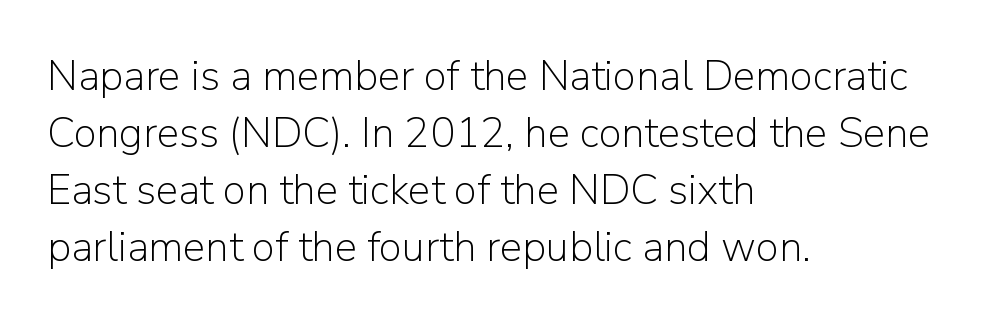
Q: Is the text bold? A: No.
Q: Is the text italic (slanted)? A: No, it is upright.
Q: Is the typeface a serif or a sans-serif typeface? A: Sans-serif.
Q: Is the text underlined? A: No.
Q: How is the paragraph aligned? A: Left-aligned.
Q: Is the spacing between letters normal or unusually wide? A: Normal.
Q: Is the spacing between lines tight, normal or loose? A: Normal.
Q: Width (condensed, normal, or wide)? A: Normal.
Q: Stroke contrast? A: Low.
Q: x-height? A: Medium.
Q: Monospaced? A: No.
